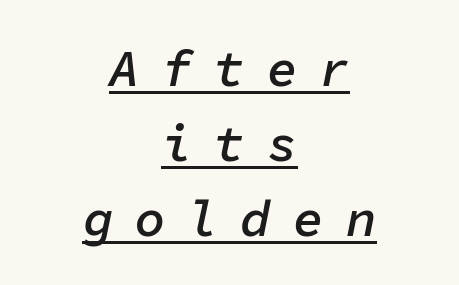
Q: Is the text bold? A: Semi-bold.
Q: Is the text italic (slanted)? A: Yes, it leans right by about 11 degrees.
Q: Is the text underlined? A: Yes.
Q: How is the paragraph aligned? A: Centered.
Q: Is the spacing between letters normal or unusually wide? A: Unusually wide.
Q: Is the spacing between lines tight, normal or loose? A: Normal.
Q: Width (condensed, normal, or wide)? A: Normal.
Q: Stroke contrast? A: Low.
Q: x-height? A: Medium.
Q: Monospaced? A: Yes.
